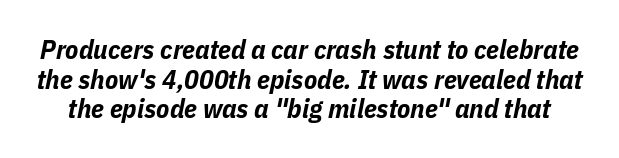
Q: Is the text bold? A: Yes.
Q: Is the text italic (slanted)? A: Yes, it leans right by about 11 degrees.
Q: Is the text underlined? A: No.
Q: Is the spacing between letters normal or unusually wide? A: Normal.
Q: Is the spacing between lines tight, normal or loose? A: Tight.
